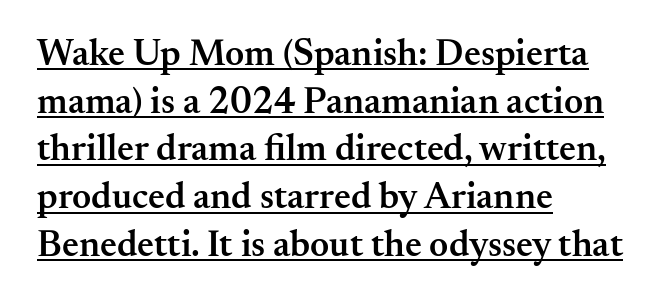
The image shows 37 px semibold serif type, upright; set left-aligned, normal line spacing (1.29x), normal letter spacing, underlined; medium stroke contrast and a small x-height.
